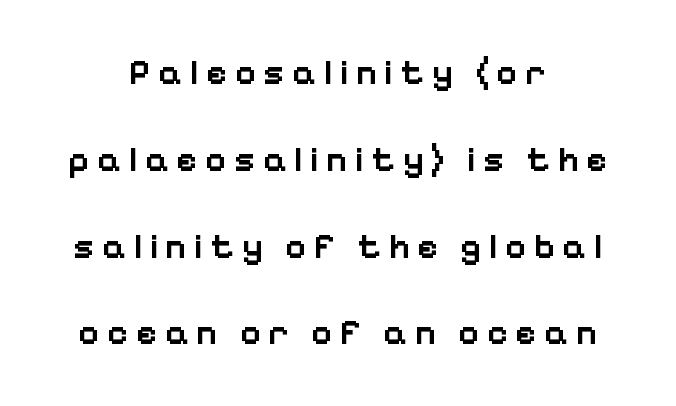
{"serif": "no", "italic": "no", "bold": "semi", "weight": "semibold", "width": "normal", "stroke_contrast": "low", "x_height": "medium", "monospaced": "no", "underline": "no", "align": "center", "line_spacing": "loose", "line_spacing_ratio": 2.41, "letter_spacing": "wide", "letter_spacing_em": 0.2, "glyph_px": 36}
